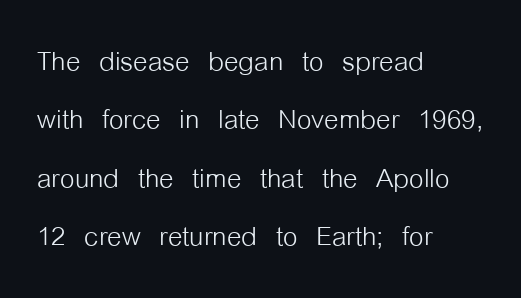
Q: Is the text bold? A: No.
Q: Is the text italic (slanted)? A: No, it is upright.
Q: Is the typeface a serif or a sans-serif typeface? A: Sans-serif.
Q: Is the text underlined? A: No.
Q: How is the paragraph aligned? A: Left-aligned.
Q: Is the spacing between letters normal or unusually wide? A: Normal.
Q: Is the spacing between lines tight, normal or loose? A: Normal.
Q: Width (condensed, normal, or wide)? A: Condensed.
Q: Stroke contrast? A: Low.
Q: x-height? A: Medium.
Q: Monospaced? A: No.
